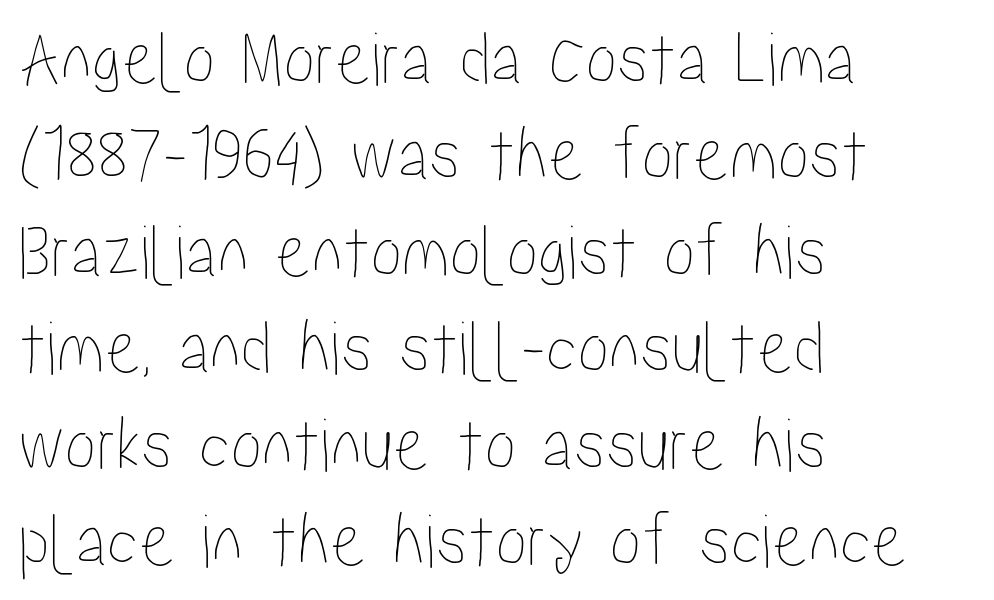
The image shows 79 px condensed type, upright; set left-aligned, line spacing 1.22x, normal letter spacing, not underlined; low stroke contrast and a medium x-height.
